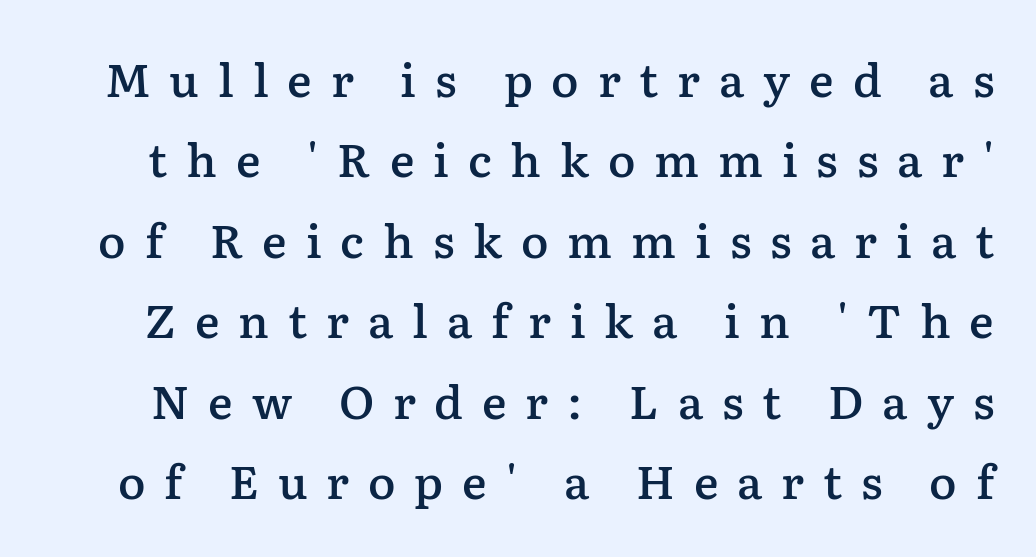
The image shows 46 px semibold serif type, upright; set line spacing 1.75x, unusually wide letter spacing (+0.41 em), not underlined; low stroke contrast and a medium x-height.
